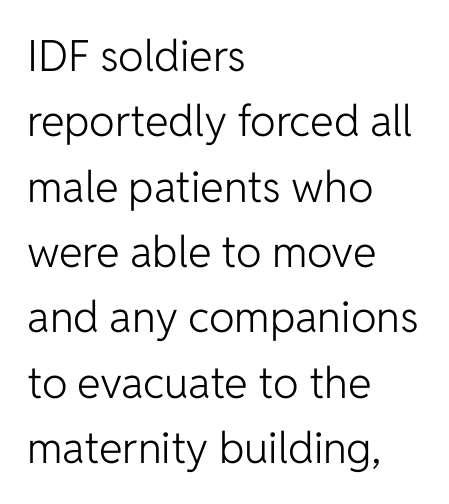
Q: Is the text bold? A: No.
Q: Is the text italic (slanted)? A: No, it is upright.
Q: Is the typeface a serif or a sans-serif typeface? A: Sans-serif.
Q: Is the text underlined? A: No.
Q: How is the paragraph aligned? A: Left-aligned.
Q: Is the spacing between letters normal or unusually wide? A: Normal.
Q: Is the spacing between lines tight, normal or loose? A: Normal.
Q: Width (condensed, normal, or wide)? A: Normal.
Q: Stroke contrast? A: Low.
Q: x-height? A: Medium.
Q: Monospaced? A: No.
